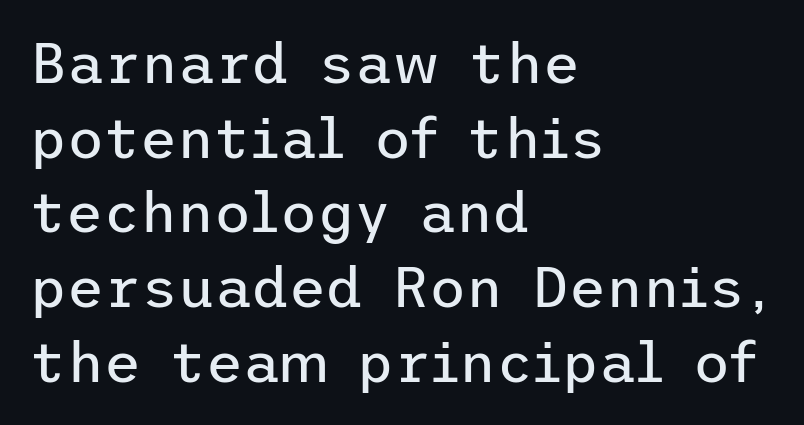
The image shows 57 px regular-weight sans-serif type, upright; set left-aligned, normal line spacing (1.31x), normal letter spacing, not underlined; low stroke contrast and a medium x-height.
